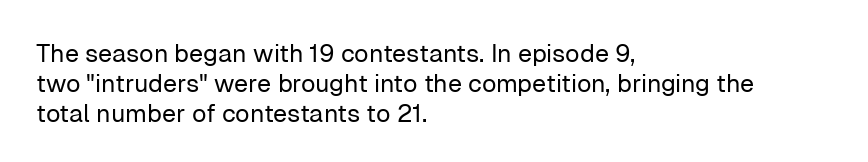
The image shows 25 px text type, upright; set left-aligned, line spacing 1.2x, normal letter spacing, not underlined.
